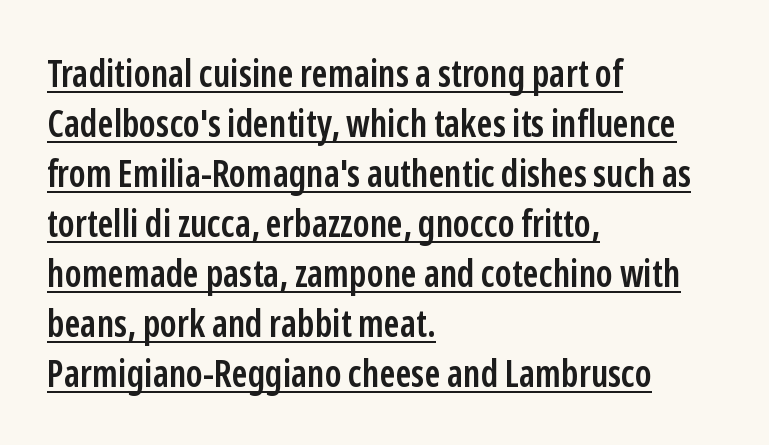
{"serif": "no", "italic": "no", "bold": "semi", "weight": "semibold", "width": "condensed", "stroke_contrast": "low", "x_height": "medium", "monospaced": "no", "underline": "yes", "align": "left", "line_spacing": "normal", "line_spacing_ratio": 1.35, "letter_spacing": "normal", "letter_spacing_em": 0.0, "glyph_px": 37}
